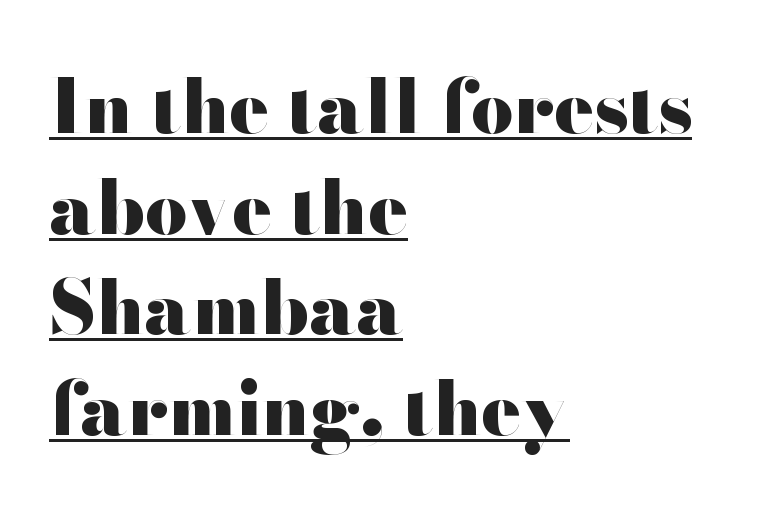
{"serif": "no", "italic": "no", "bold": "yes", "weight": "heavy", "width": "wide", "stroke_contrast": "high", "x_height": "small", "monospaced": "no", "underline": "yes", "align": "left", "line_spacing": "normal", "line_spacing_ratio": 1.36, "letter_spacing": "normal", "letter_spacing_em": 0.0, "glyph_px": 74}
